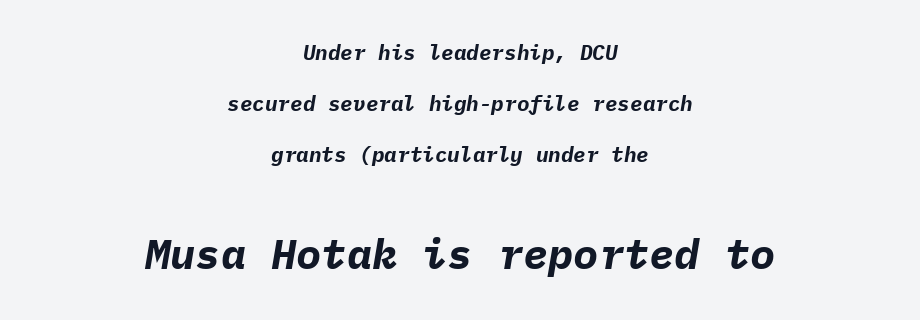
Notice how the stems are inclined rather than vertical — that's the hallmark of italics. The horizontal fit of the characters is conventional and even. The text block is weighted toward neither margin, spreading evenly from the middle. Type size steps up from the first block to the second.
